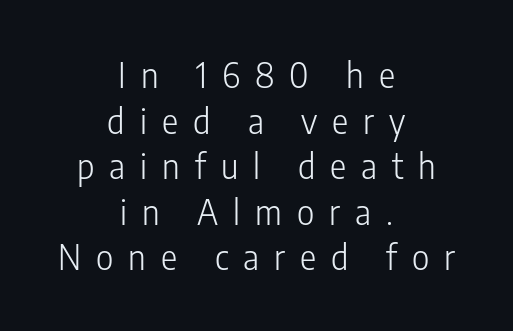
Reading down the column, the eye jumps a familiar distance to each next line. The font is comparable to plain body text, perhaps lighter. I'd call this a sans setting — the letters go barefoot. Between one letter and the next there's a generous, obvious gap. The lettering stays uniformly vertical, giving the passage a roman look. The letters advance in unequal steps, a hallmark of proportional type.
